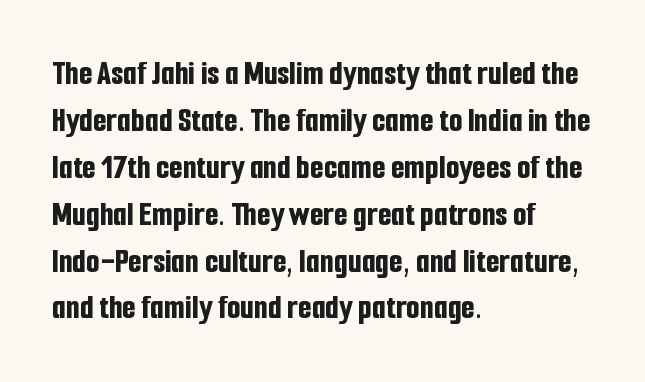
{"serif": "no", "italic": "no", "bold": "yes", "weight": "bold", "width": "condensed", "stroke_contrast": "low", "x_height": "medium", "monospaced": "no", "underline": "no", "align": "left", "line_spacing": "normal", "line_spacing_ratio": 1.34, "letter_spacing": "normal", "letter_spacing_em": 0.0, "glyph_px": 35}
